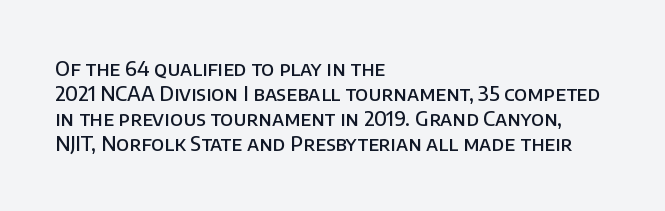
Where is the straight margin? On the left. Each glyph is drawn with semibold strokes, heavier than normal yet not fully bold. The passage shown is not underscored anywhere. Whoever set this chose a conventional vertical rhythm. Upright lettering throughout.
